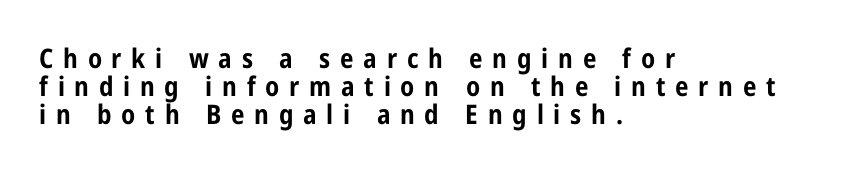
{"italic": "no", "bold": "yes", "underline": "no", "align": "left", "line_spacing": "tight", "line_spacing_ratio": 1.03, "letter_spacing": "wide", "letter_spacing_em": 0.36, "glyph_px": 27}
